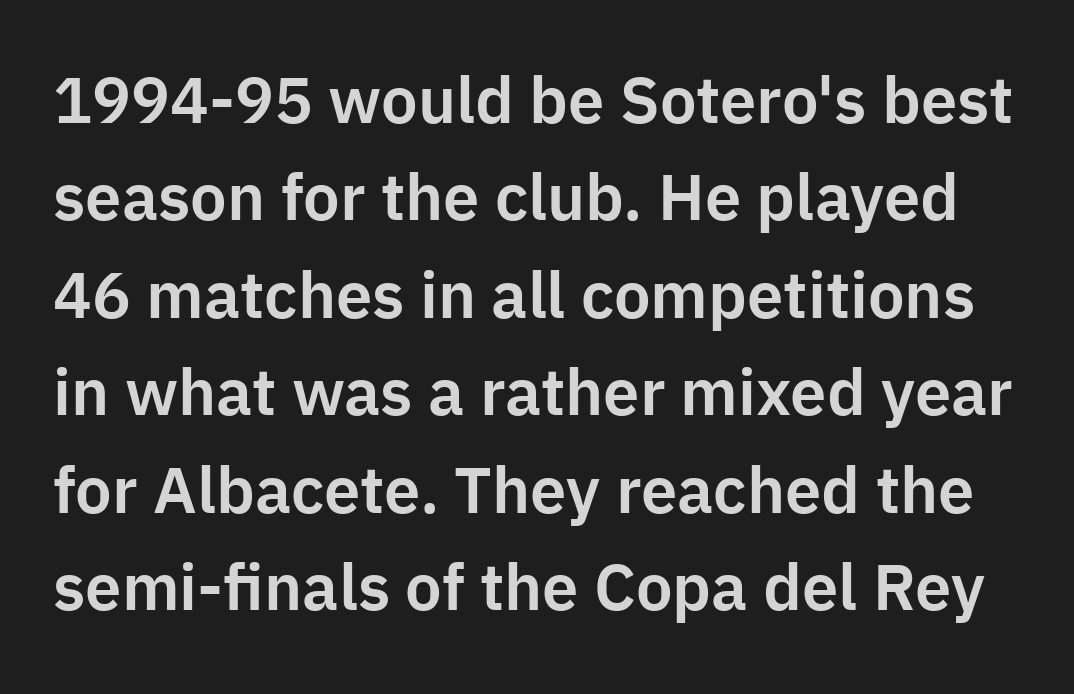
This rendering features lettering with no underline. What kind of face is this? One without serifs — a sans. The rows are spaced the way most documents space them. This sample has the flowing, uneven cadence of proportional lettering.
